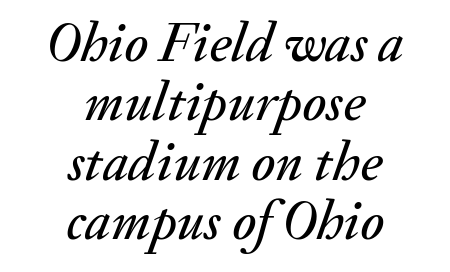
Q: Is the text italic (slanted)? A: Yes, it leans right by about 20 degrees.
Q: Is the text underlined? A: No.
Q: How is the paragraph aligned? A: Centered.
Q: Is the spacing between letters normal or unusually wide? A: Normal.
Q: Is the spacing between lines tight, normal or loose? A: Tight.
Q: Width (condensed, normal, or wide)? A: Normal.
Q: Stroke contrast? A: Medium.
Q: x-height? A: Small.
Q: Monospaced? A: No.
